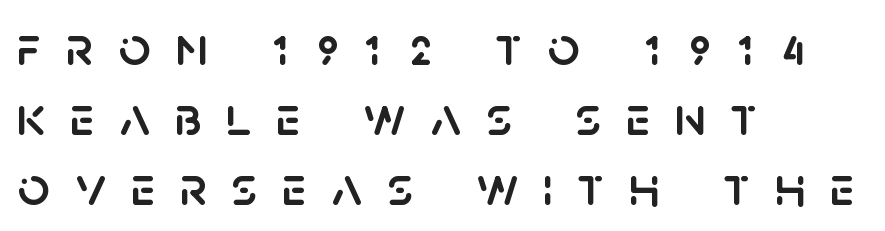
Reading down the block, your eye returns to a fixed left position each line. The letters carry no serifs — their stems end cleanly without finishing strokes. Leading matches the norm, producing a regular column. The tracking jumps out immediately: characters are airy and widely separated. Ordinary non-slanted type is in use. These lines are rendered in a variable-pitch font.
